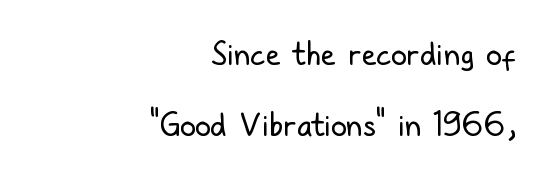
Serif or sans? Sans — the stroke terminals are bare. Upright lettering throughout. Heft: none added — not bold. Nobody drew a line under any word here. This rendering uses right alignment, leaving the left contour irregular.
